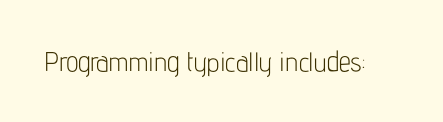
The image shows 27 px text type, upright; set normal letter spacing, not underlined.
